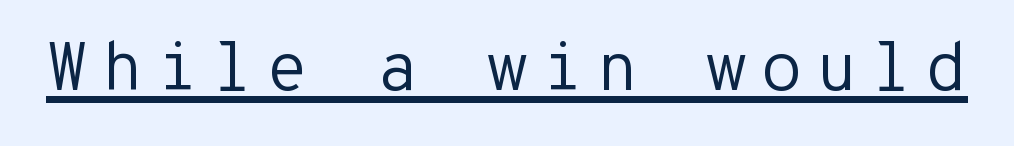
{"serif": "no", "italic": "no", "bold": "no", "weight": "regular", "width": "normal", "stroke_contrast": "low", "x_height": "medium", "monospaced": "yes", "underline": "yes", "glyph_px": 69}
